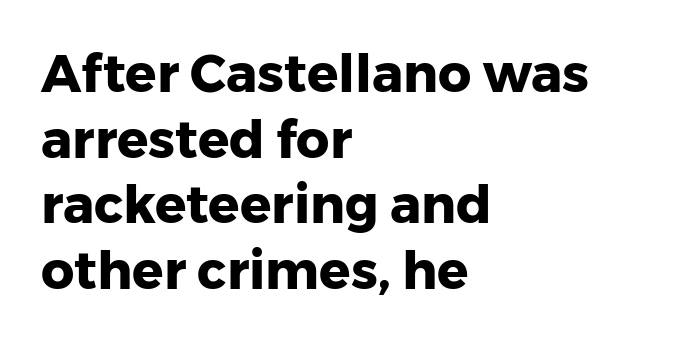
{"serif": "no", "italic": "no", "bold": "yes", "weight": "heavy", "width": "normal", "stroke_contrast": "low", "x_height": "medium", "monospaced": "no", "underline": "no", "align": "left", "line_spacing": "normal", "line_spacing_ratio": 1.26, "letter_spacing": "normal", "letter_spacing_em": 0.0, "glyph_px": 52}
